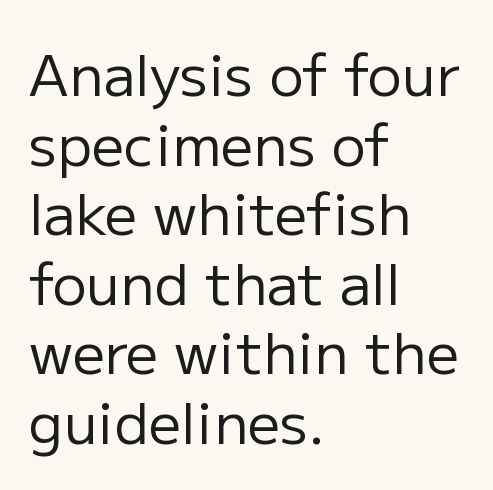
The image shows 57 px regular-weight sans-serif type, upright; set left-aligned, line spacing 1.22x, normal letter spacing, not underlined; low stroke contrast and a medium x-height.
